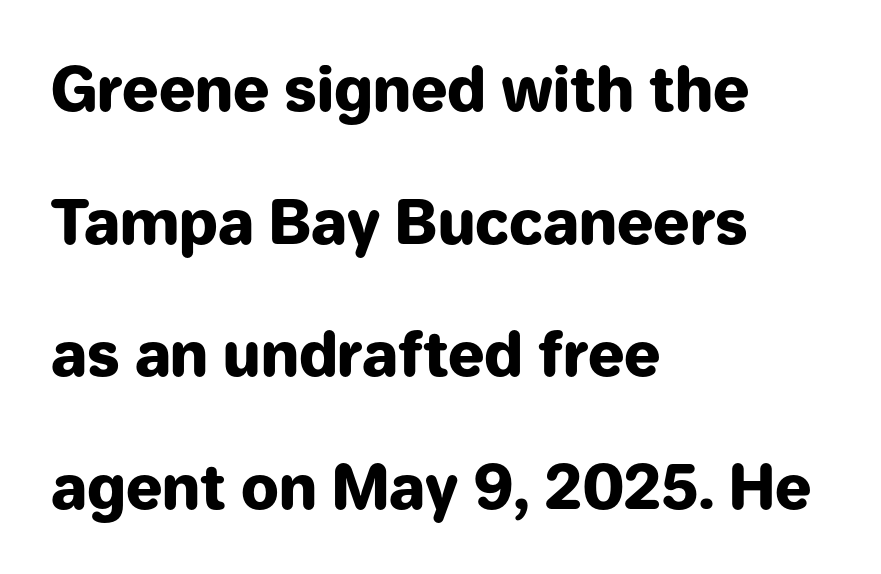
{"serif": "no", "italic": "no", "bold": "yes", "weight": "heavy", "width": "normal", "stroke_contrast": "low", "x_height": "medium", "monospaced": "no", "underline": "no", "align": "left", "line_spacing": "loose", "line_spacing_ratio": 2.21, "letter_spacing": "normal", "letter_spacing_em": 0.0, "glyph_px": 60}
